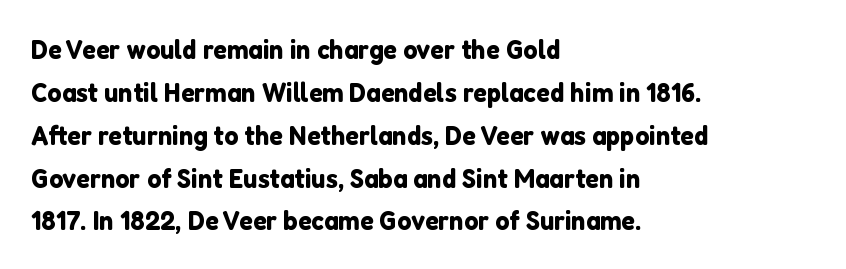
The image shows 28 px sans-serif type, upright; set left-aligned, normal line spacing (1.53x), normal letter spacing, not underlined; low stroke contrast and a medium x-height.
